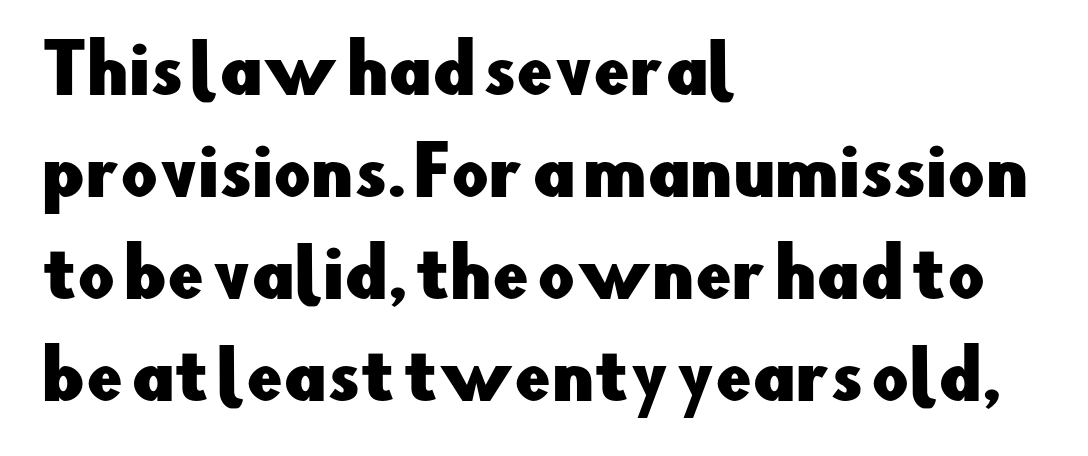
{"serif": "no", "italic": "no", "width": "normal", "stroke_contrast": "low", "x_height": "small", "monospaced": "no", "underline": "no", "align": "left", "line_spacing": "normal", "line_spacing_ratio": 1.57, "letter_spacing": "normal", "letter_spacing_em": 0.0, "glyph_px": 65}
